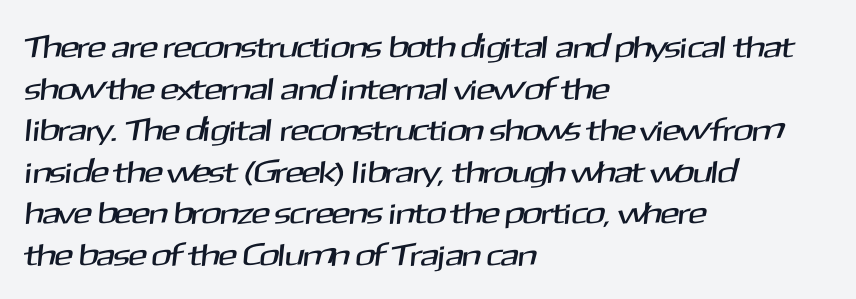
The image shows 31 px sans-serif type; set left-aligned, normal line spacing (1.34x), normal letter spacing, not underlined; medium stroke contrast and a medium x-height.
